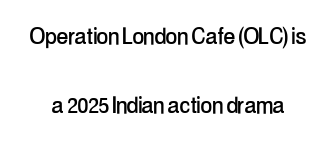
{"serif": "no", "italic": "no", "width": "condensed", "stroke_contrast": "low", "x_height": "medium", "monospaced": "no", "underline": "no", "line_spacing": "loose", "line_spacing_ratio": 2.45, "letter_spacing": "normal", "letter_spacing_em": 0.0, "glyph_px": 28}
